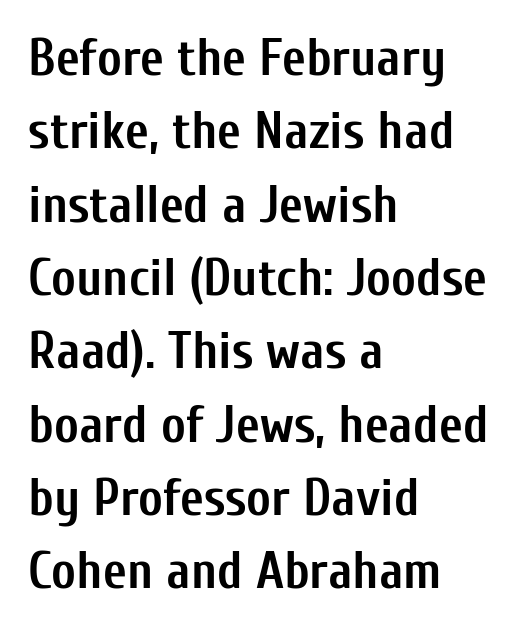
Q: Is the text bold? A: Yes.
Q: Is the text italic (slanted)? A: No, it is upright.
Q: Is the typeface a serif or a sans-serif typeface? A: Sans-serif.
Q: Is the text underlined? A: No.
Q: How is the paragraph aligned? A: Left-aligned.
Q: Is the spacing between letters normal or unusually wide? A: Normal.
Q: Is the spacing between lines tight, normal or loose? A: Normal.
Q: Width (condensed, normal, or wide)? A: Condensed.
Q: Stroke contrast? A: Low.
Q: x-height? A: Medium.
Q: Monospaced? A: No.
